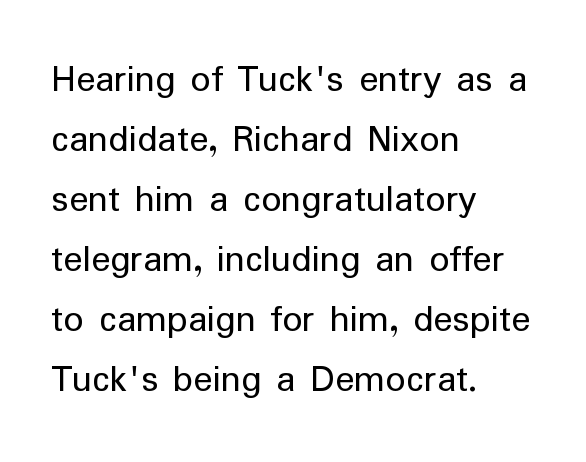
{"serif": "no", "italic": "no", "bold": "no", "weight": "regular", "width": "normal", "stroke_contrast": "low", "x_height": "medium", "monospaced": "no", "underline": "no", "align": "left", "line_spacing": "normal", "line_spacing_ratio": 1.5, "letter_spacing": "normal", "letter_spacing_em": 0.0, "glyph_px": 40}
